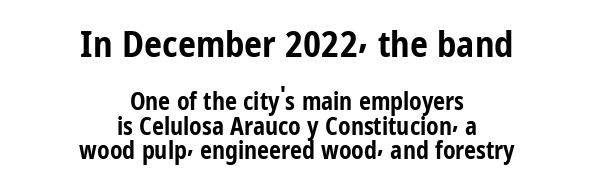
Q: Is the text bold? A: Yes.
Q: Is the text italic (slanted)? A: No, it is upright.
Q: Is the typeface a serif or a sans-serif typeface? A: Sans-serif.
Q: Is the text underlined? A: No.
Q: How is the paragraph aligned? A: Centered.
Q: Is the spacing between letters normal or unusually wide? A: Normal.
Q: Is the spacing between lines tight, normal or loose? A: Tight.
Q: Which block of text is set in a larger size, the first (top) or the second (bottom)? A: The first (top) one.
Q: Width (condensed, normal, or wide)? A: Condensed.
Q: Stroke contrast? A: Low.
Q: x-height? A: Medium.
Q: Monospaced? A: No.
